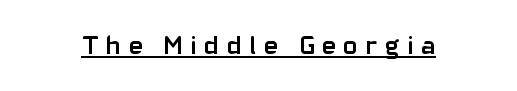
Does the lettering tilt? It doesn't — this is upright. Letter spacing: wide. Descenders here cross a horizontal rule under the line. The strokes are fattened all the way to bold.
